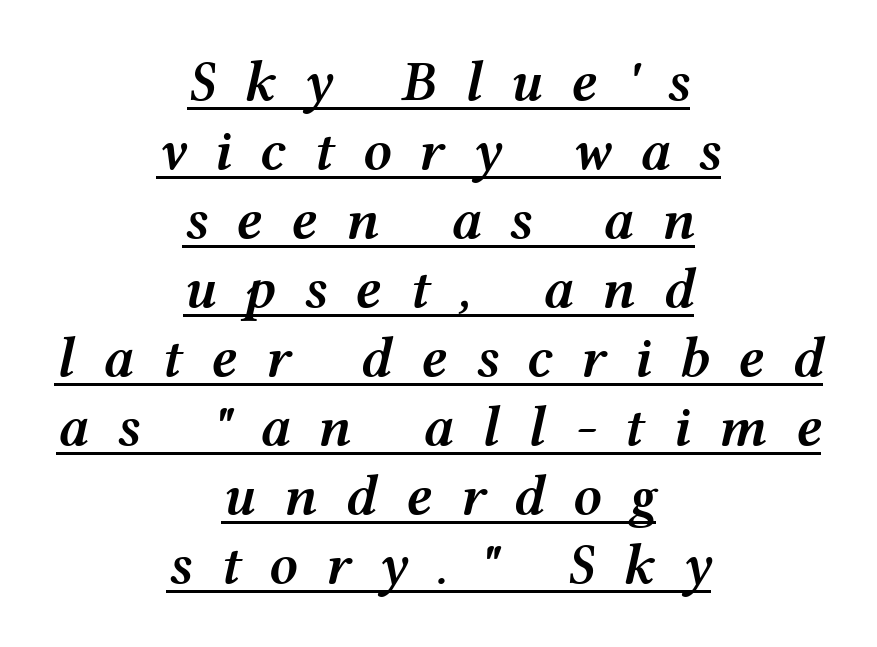
{"italic": "yes", "lean": "right", "slant_degrees": 12, "bold": "semi", "weight": "semibold", "width": "wide", "stroke_contrast": "medium", "x_height": "medium", "monospaced": "no", "underline": "yes", "align": "center", "line_spacing_ratio": 1.21, "letter_spacing": "wide", "letter_spacing_em": 0.49, "glyph_px": 57}
